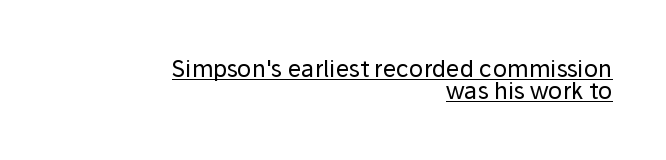
The image shows 23 px text type, upright; set right-aligned, tight line spacing (0.96x), normal letter spacing, underlined.
